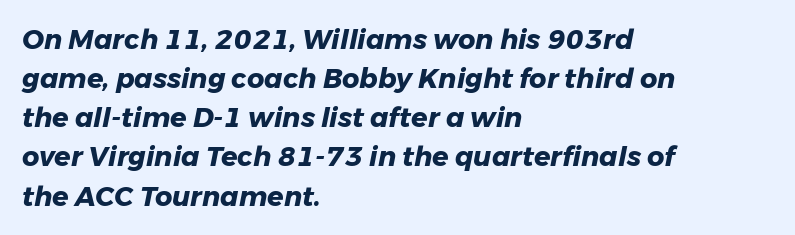
The image shows 27 px bold type, italic (leaning right); set left-aligned, normal line spacing (1.45x), normal letter spacing, not underlined.
